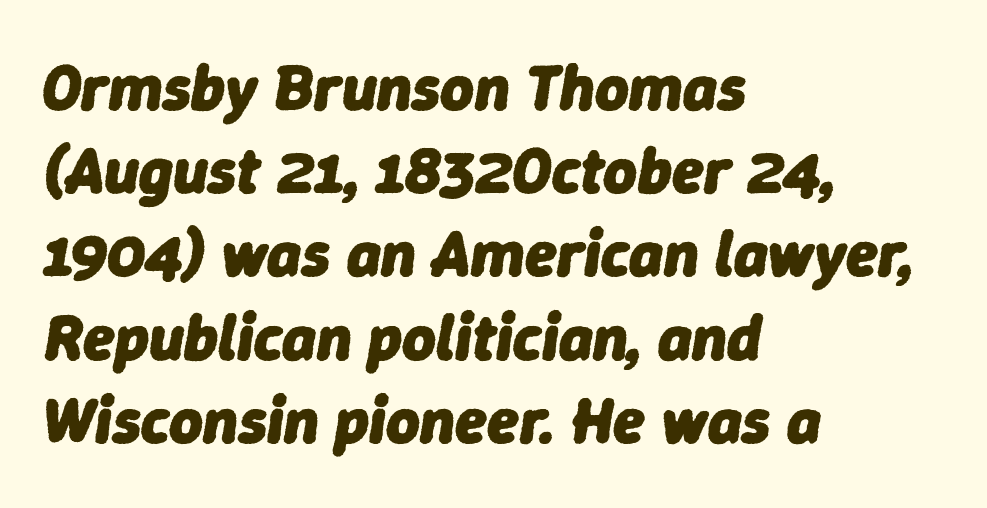
{"italic": "yes", "lean": "right", "slant_degrees": 9, "bold": "yes", "weight": "heavy", "width": "normal", "stroke_contrast": "low", "x_height": "medium", "monospaced": "no", "underline": "no", "align": "left", "line_spacing": "normal", "line_spacing_ratio": 1.28, "letter_spacing": "normal", "letter_spacing_em": 0.0, "glyph_px": 65}
